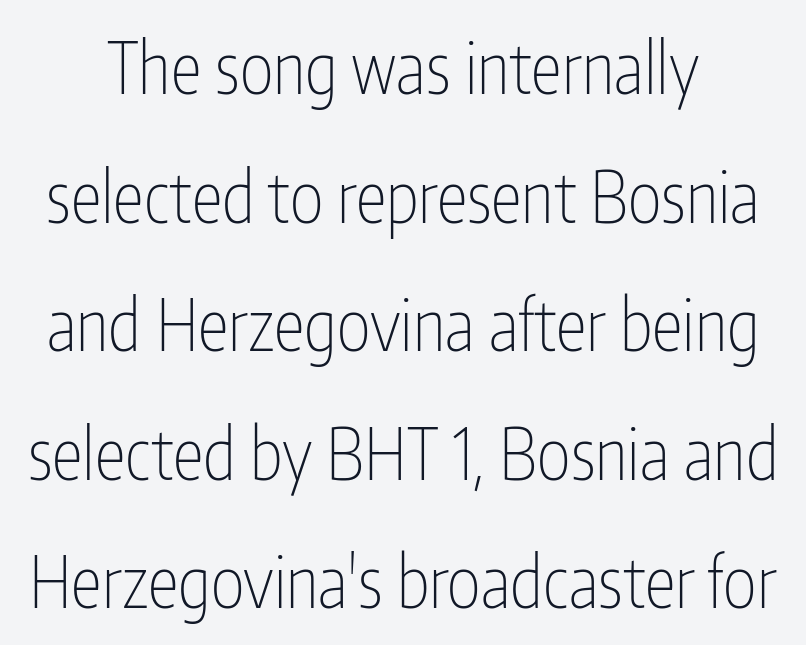
{"serif": "no", "italic": "no", "bold": "no", "weight": "thin", "width": "condensed", "stroke_contrast": "low", "x_height": "medium", "monospaced": "no", "underline": "no", "line_spacing_ratio": 1.81, "letter_spacing": "normal", "letter_spacing_em": 0.0, "glyph_px": 71}
